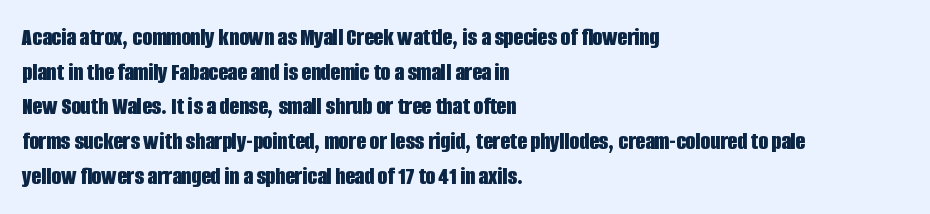
The type sits square on the baseline with zero lean. Summary of weight: heavy, a full bold. Rule under the text: the space is simply empty. Is the letter spacing exaggerated? No — it looks like the ordinary default.
